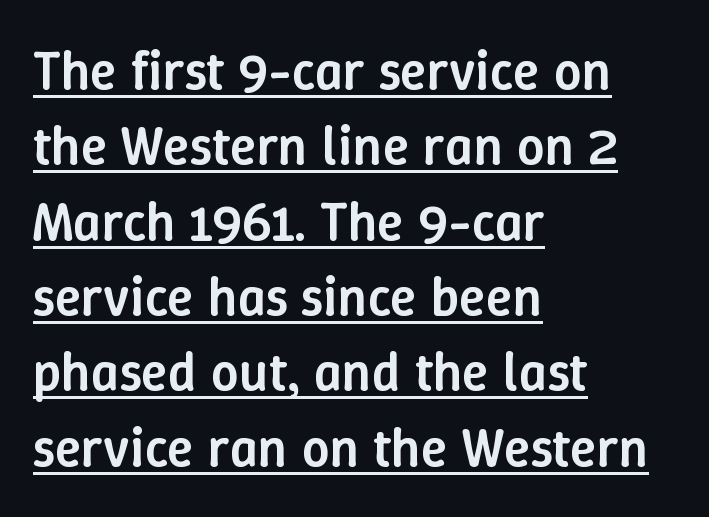
These lines stack with their left ends in a neat column. Varying glyph widths throughout — classic text-font behaviour. On the weight axis this lands at semibold, roughly 600. Caption: standard tracking, unaltered. You can see a thin bar hugging the bottom of the glyphs. Is there any slant? The stems are plumb.
